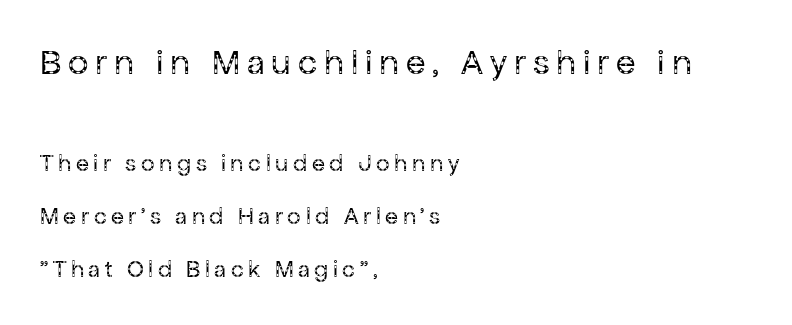
Which chunk is bigger? The first one — the top block dwarfs the bottom. Here the designer chose a conventional face with non-uniform glyph widths. Caption: multi-line text, flush left, ragged right. A great deal of white space separates one row of letters from the next. Weight: not bold — regular or lighter. Ordinary non-slanted type is in use.
